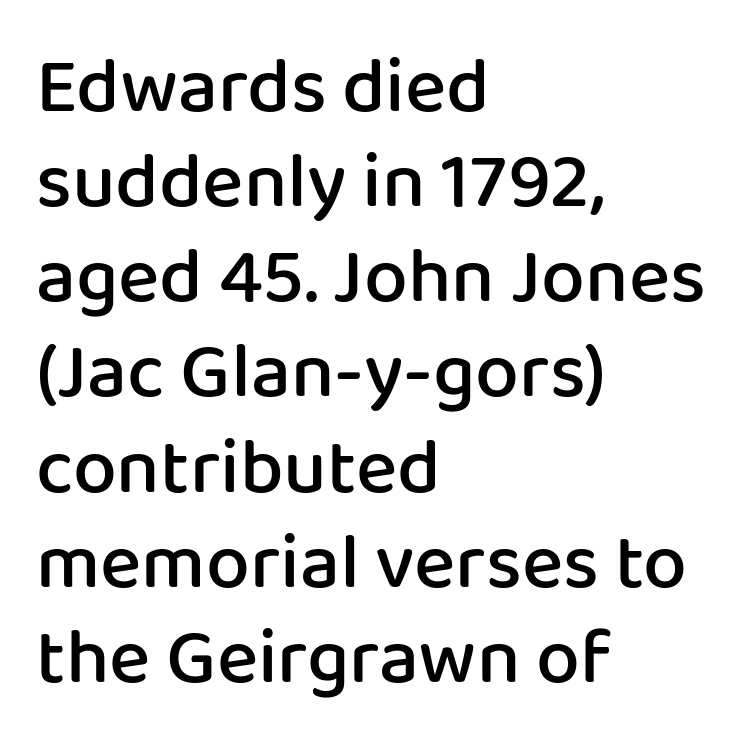
The image shows 78 px semibold sans-serif type, upright; set left-aligned, line spacing 1.22x, normal letter spacing, not underlined; low stroke contrast and a medium x-height.
